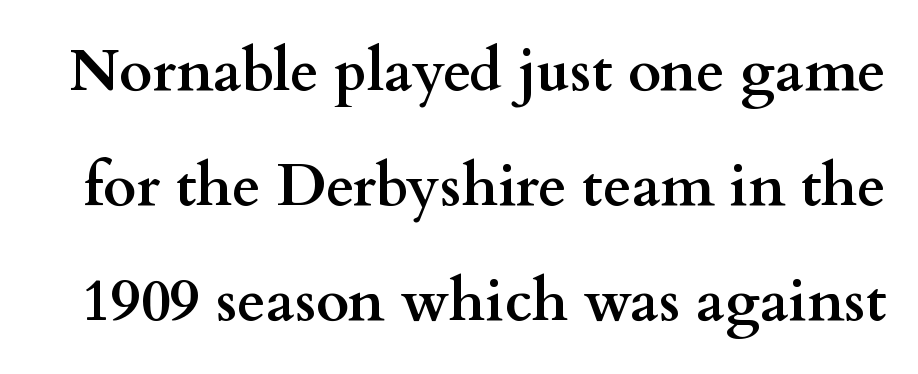
{"serif": "yes", "italic": "no", "bold": "yes", "weight": "semibold", "width": "wide", "stroke_contrast": "medium", "x_height": "small", "monospaced": "no", "underline": "no", "line_spacing": "loose", "line_spacing_ratio": 1.98, "letter_spacing": "normal", "letter_spacing_em": 0.0, "glyph_px": 58}
